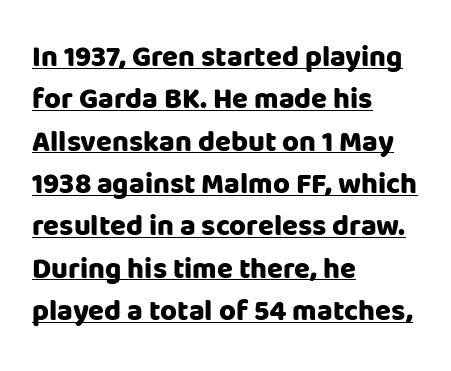
Q: Is the text bold? A: Yes.
Q: Is the text italic (slanted)? A: No, it is upright.
Q: Is the typeface a serif or a sans-serif typeface? A: Sans-serif.
Q: Is the text underlined? A: Yes.
Q: How is the paragraph aligned? A: Left-aligned.
Q: Is the spacing between letters normal or unusually wide? A: Normal.
Q: Is the spacing between lines tight, normal or loose? A: Normal.
Q: Width (condensed, normal, or wide)? A: Normal.
Q: Stroke contrast? A: Low.
Q: x-height? A: Large.
Q: Monospaced? A: No.
